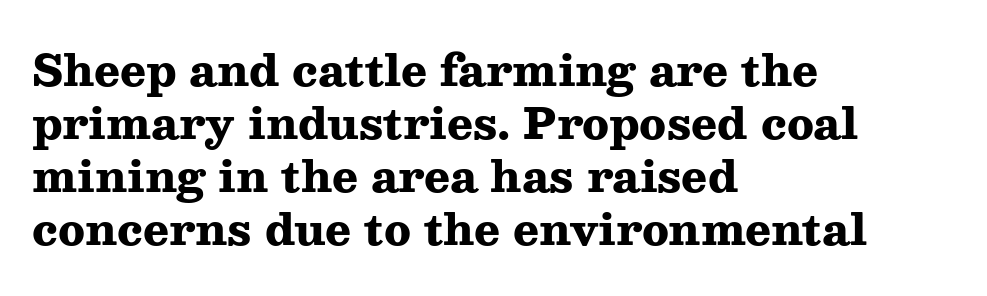
Q: Is the text bold? A: Yes.
Q: Is the text italic (slanted)? A: No, it is upright.
Q: Is the typeface a serif or a sans-serif typeface? A: Serif.
Q: Is the text underlined? A: No.
Q: How is the paragraph aligned? A: Left-aligned.
Q: Is the spacing between letters normal or unusually wide? A: Normal.
Q: Width (condensed, normal, or wide)? A: Wide.
Q: Stroke contrast? A: Medium.
Q: x-height? A: Medium.
Q: Monospaced? A: No.
